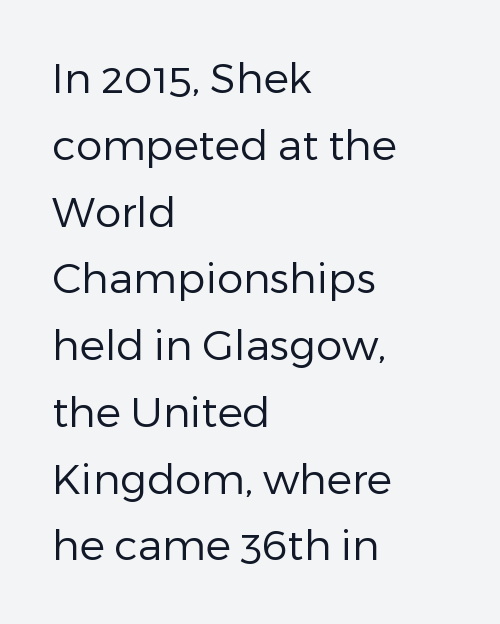
Q: Is the text bold? A: No.
Q: Is the text italic (slanted)? A: No, it is upright.
Q: Is the typeface a serif or a sans-serif typeface? A: Sans-serif.
Q: Is the text underlined? A: No.
Q: How is the paragraph aligned? A: Left-aligned.
Q: Is the spacing between letters normal or unusually wide? A: Normal.
Q: Is the spacing between lines tight, normal or loose? A: Normal.
Q: Width (condensed, normal, or wide)? A: Normal.
Q: Stroke contrast? A: Low.
Q: x-height? A: Medium.
Q: Monospaced? A: No.
